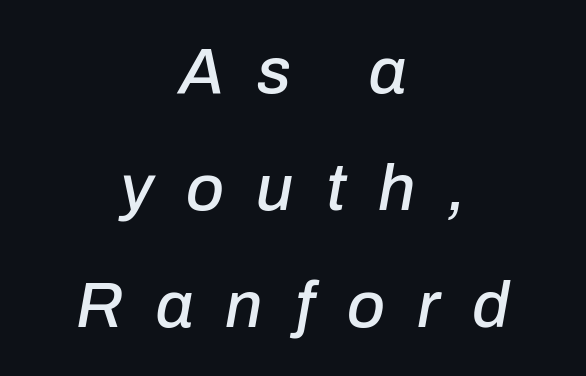
{"italic": "yes", "lean": "right", "slant_degrees": 10, "width": "normal", "stroke_contrast": "low", "x_height": "medium", "monospaced": "no", "underline": "no", "align": "center", "line_spacing_ratio": 1.8, "letter_spacing": "wide", "letter_spacing_em": 0.5, "glyph_px": 65}
